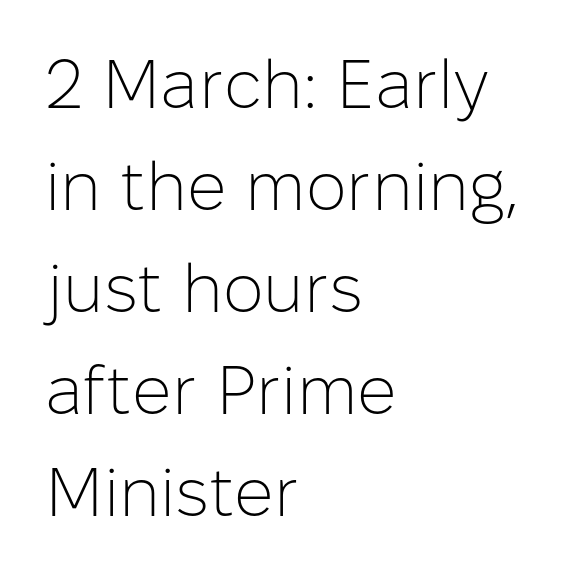
The image shows 69 px light sans-serif type, upright; set left-aligned, normal line spacing (1.48x), normal letter spacing, not underlined; low stroke contrast and a medium x-height.
